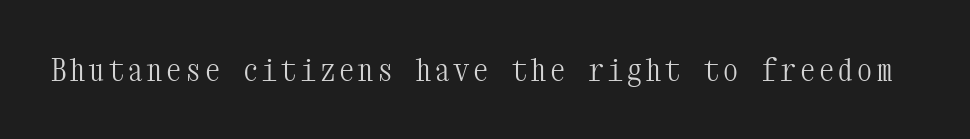
This rendering employs a face with finishing strokes, i.e., a serif. Glance below the letters and you will spot only blank space. Ordinary non-slanted type is in use. A typesetter would call this monospace, since all characters share one set width. The passage shown is not bold in any degree.
